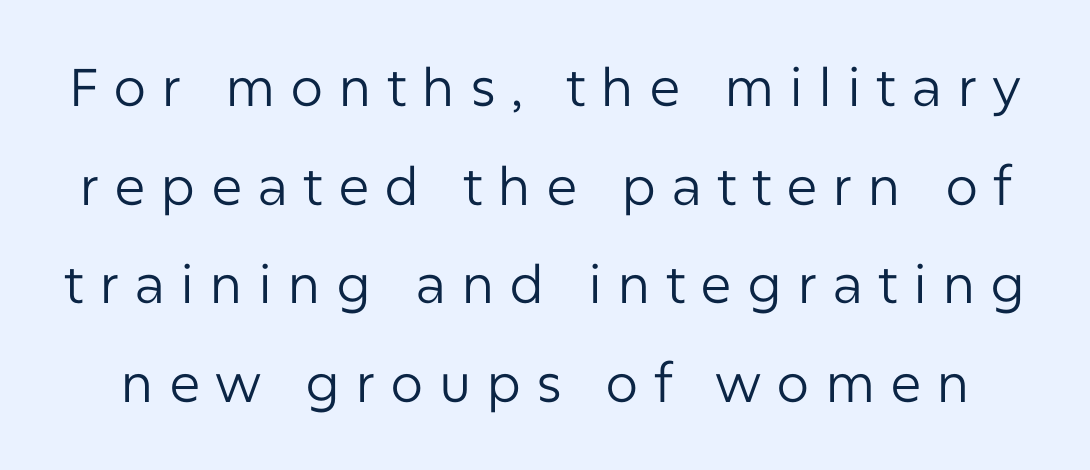
Between one letter and the next there's a generous, obvious gap. The glyphs are unaccompanied by any horizontal stroke below them. The weight tops out at a normal text grade. Classification — sans serif.
